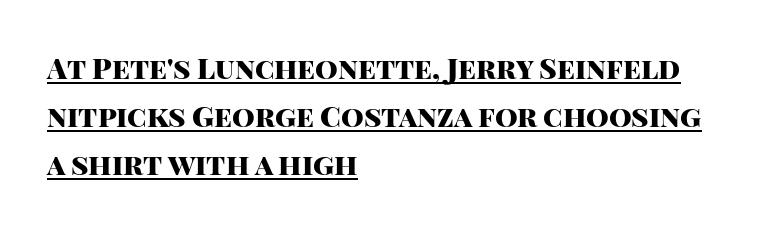
The image shows 29 px heavy sans-serif type, upright; set left-aligned, normal line spacing (1.65x), normal letter spacing, underlined; high stroke contrast and a large x-height.
